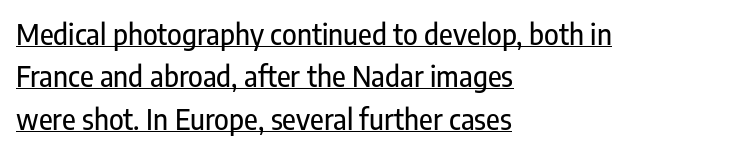
Q: Is the text italic (slanted)? A: No, it is upright.
Q: Is the typeface a serif or a sans-serif typeface? A: Sans-serif.
Q: Is the text underlined? A: Yes.
Q: How is the paragraph aligned? A: Left-aligned.
Q: Is the spacing between letters normal or unusually wide? A: Normal.
Q: Is the spacing between lines tight, normal or loose? A: Normal.
Q: Width (condensed, normal, or wide)? A: Condensed.
Q: Stroke contrast? A: Low.
Q: x-height? A: Medium.
Q: Monospaced? A: No.
